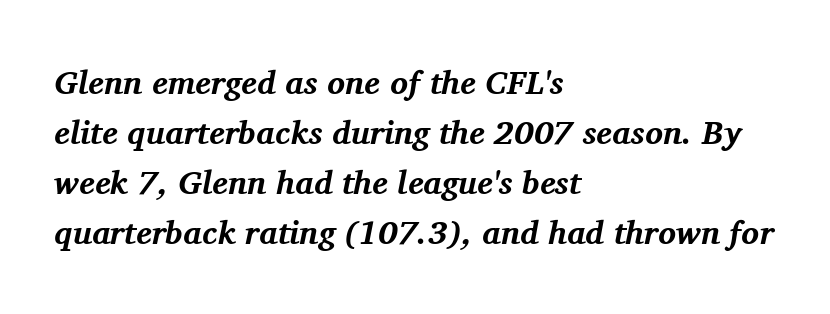
The compositor pushed each line to the left boundary. The rows are spaced the way most documents space them. Only glyphs here, with clear space below each row. Here the glyphs are tracked normally, forming tight word shapes. The glyphs have the mass of a bold cut. Stroke terminals: seriffed.
